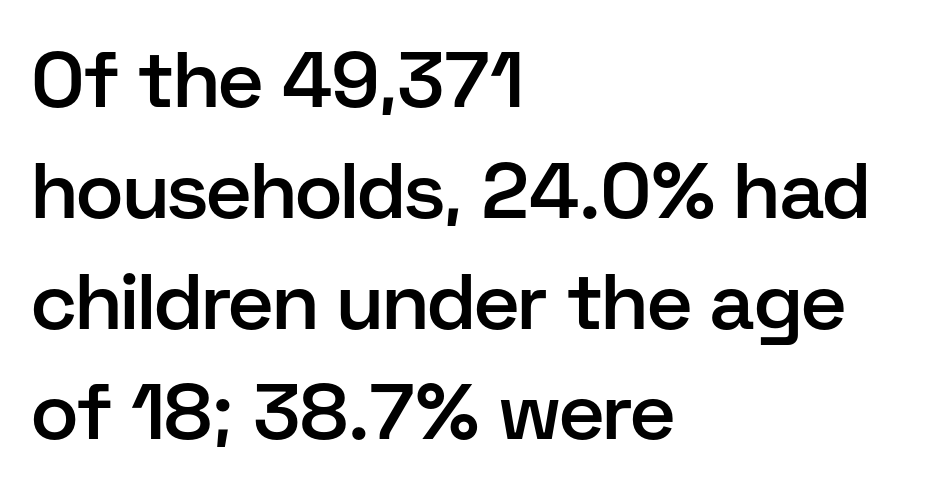
Q: Is the text bold? A: Semi-bold.
Q: Is the text italic (slanted)? A: No, it is upright.
Q: Is the typeface a serif or a sans-serif typeface? A: Sans-serif.
Q: Is the text underlined? A: No.
Q: How is the paragraph aligned? A: Left-aligned.
Q: Is the spacing between letters normal or unusually wide? A: Normal.
Q: Is the spacing between lines tight, normal or loose? A: Normal.
Q: Width (condensed, normal, or wide)? A: Normal.
Q: Stroke contrast? A: Low.
Q: x-height? A: Medium.
Q: Monospaced? A: No.
